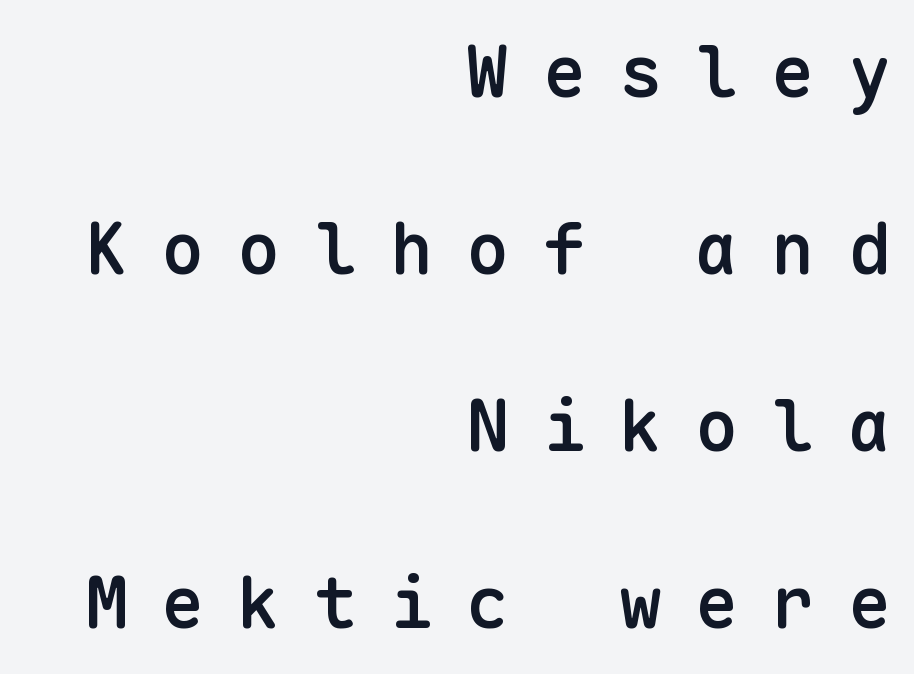
The image shows 72 px semibold sans-serif type, upright, monospaced; set right-aligned, loose line spacing (2.46x), unusually wide letter spacing (+0.46 em), not underlined; low stroke contrast and a medium x-height.
